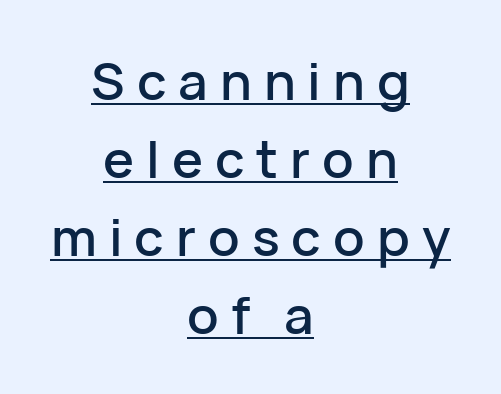
Inter-character spacing is expanded well beyond the font's built-in metrics. The face used here is proportionally spaced, like ordinary book or web type. Regarding leading, the lines here are spaced in the standard way. The glyphs in this specimen are sans serif. Check the space under the baseline: a stroke is drawn there. If you drew a line through each stem, it would be perfectly vertical.
